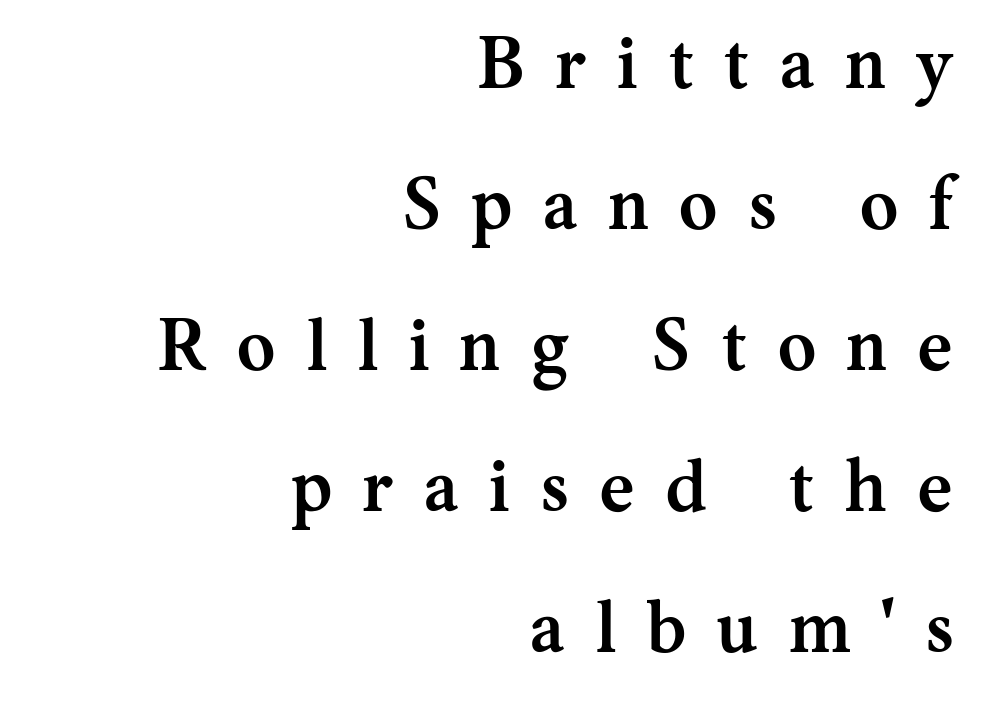
Note: serifs present on the glyphs. The strip under each line holds only bare page. Students, this is bold: see how much ink each stroke carries. Observe the wide spacing: letters keep a clear distance from each other. Right-aligned paragraph, ragged on the left.
